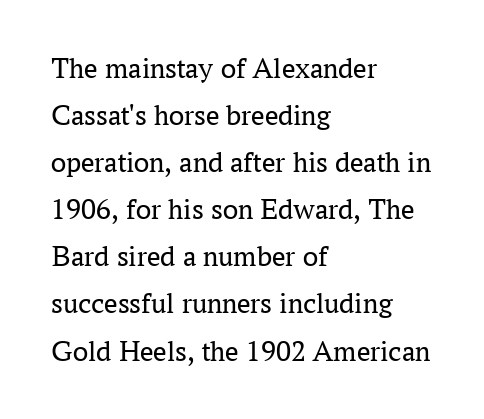
Q: Is the text bold? A: No.
Q: Is the text italic (slanted)? A: No, it is upright.
Q: Is the typeface a serif or a sans-serif typeface? A: Serif.
Q: Is the text underlined? A: No.
Q: How is the paragraph aligned? A: Left-aligned.
Q: Is the spacing between letters normal or unusually wide? A: Normal.
Q: Is the spacing between lines tight, normal or loose? A: Normal.
Q: Width (condensed, normal, or wide)? A: Normal.
Q: Stroke contrast? A: Medium.
Q: x-height? A: Medium.
Q: Monospaced? A: No.
